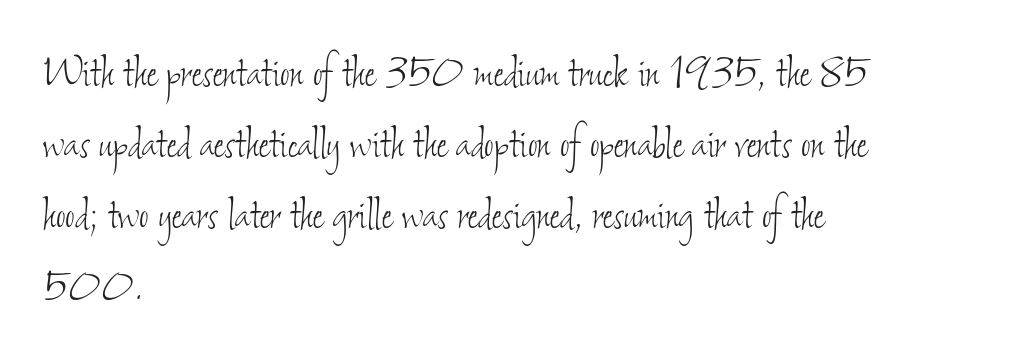
Q: Is the text bold? A: No.
Q: Is the text underlined? A: No.
Q: How is the paragraph aligned? A: Left-aligned.
Q: Is the spacing between letters normal or unusually wide? A: Normal.
Q: Is the spacing between lines tight, normal or loose? A: Normal.
Q: Width (condensed, normal, or wide)? A: Condensed.
Q: Stroke contrast? A: Low.
Q: x-height? A: Small.
Q: Monospaced? A: No.
